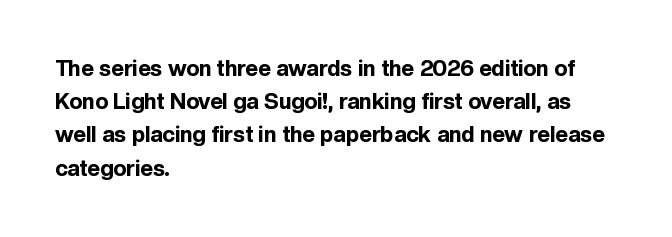
{"italic": "no", "bold": "yes", "underline": "no", "align": "left", "line_spacing": "normal", "line_spacing_ratio": 1.51, "letter_spacing": "normal", "letter_spacing_em": 0.0, "glyph_px": 22}
